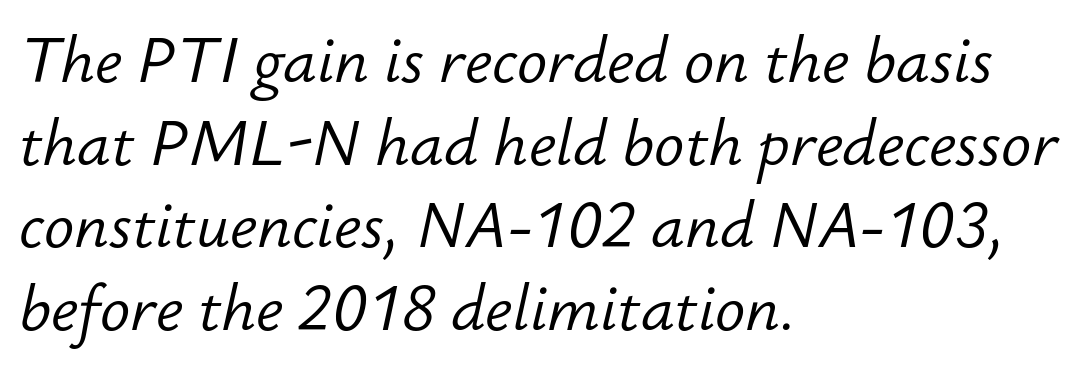
{"italic": "yes", "lean": "right", "slant_degrees": 12, "bold": "no", "weight": "light", "width": "normal", "stroke_contrast": "low", "x_height": "small", "monospaced": "no", "underline": "no", "align": "left", "line_spacing": "normal", "line_spacing_ratio": 1.31, "letter_spacing": "normal", "letter_spacing_em": 0.0, "glyph_px": 63}
